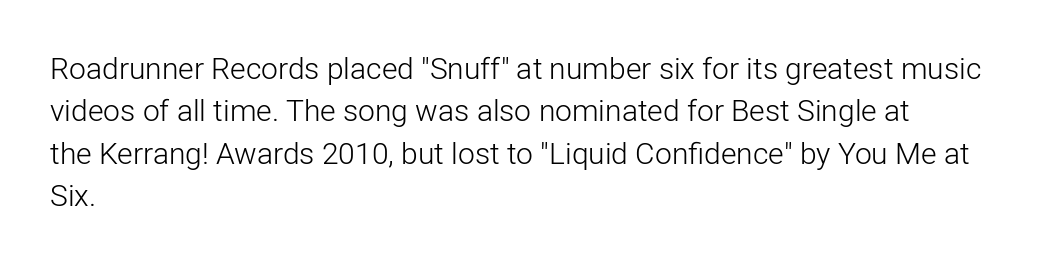
No italicization has been applied; the sample stays upright. Weight: not bold — regular or lighter. Varying glyph widths throughout — classic text-font behaviour. Each word holds together tightly as a unit, with standard inter-letter gaps. A classic flush-left, rag-right setting is used for this passage. The glyphs are unaccompanied by any horizontal stroke below them.
